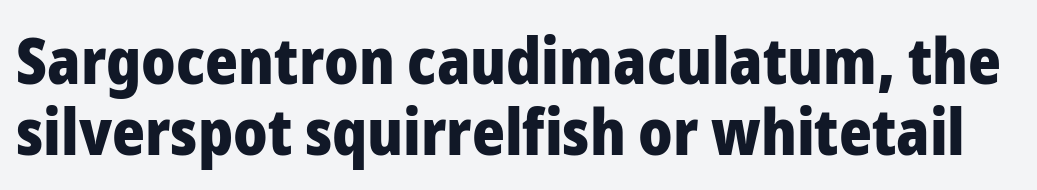
Bold? Absolutely — the strokes are thick and heavy. Honestly, the letter spacing is just normal — you wouldn't notice it. The area under the type is left untouched. If you measured baseline to baseline, you'd find a short distance. The rendering uses natural spacing where letterforms have individual widths.
